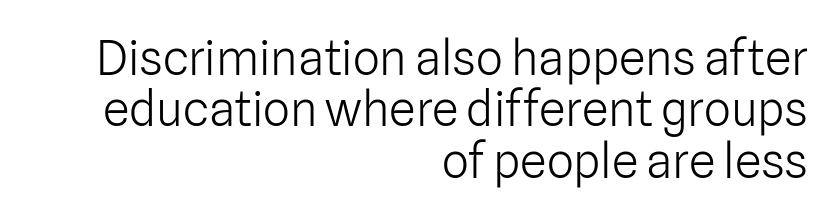
{"serif": "no", "italic": "no", "bold": "no", "weight": "light", "width": "normal", "stroke_contrast": "low", "x_height": "medium", "monospaced": "no", "underline": "no", "align": "right", "line_spacing": "tight", "line_spacing_ratio": 1.07, "letter_spacing": "normal", "letter_spacing_em": 0.0, "glyph_px": 48}
